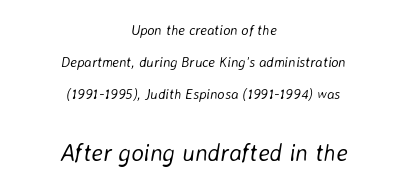
Q: Is the text bold? A: No.
Q: Is the text italic (slanted)? A: Yes, it leans right by about 8 degrees.
Q: Is the text underlined? A: No.
Q: How is the paragraph aligned? A: Centered.
Q: Is the spacing between letters normal or unusually wide? A: Normal.
Q: Is the spacing between lines tight, normal or loose? A: Loose.
Q: Which block of text is set in a larger size, the first (top) or the second (bottom)? A: The second (bottom) one.
